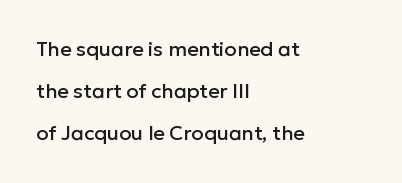
The image shows 20 px text type, upright; set left-aligned, loose line spacing (2.11x), normal letter spacing, not underlined.
